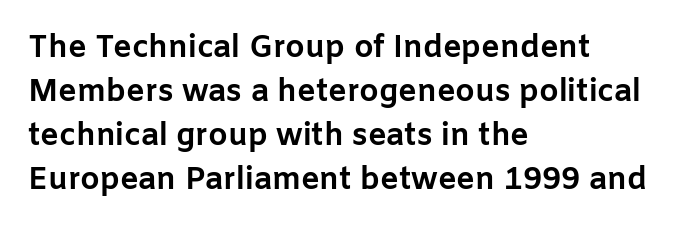
It's the straight-up-and-down kind of type. Character widths vary here, with narrow letters taking less room than wide ones. Type style note: lacks serifs. Summary of vertical rhythm: regular, with standard interline spacing. The letterforms sit shoulder to shoulder at normal distance.
